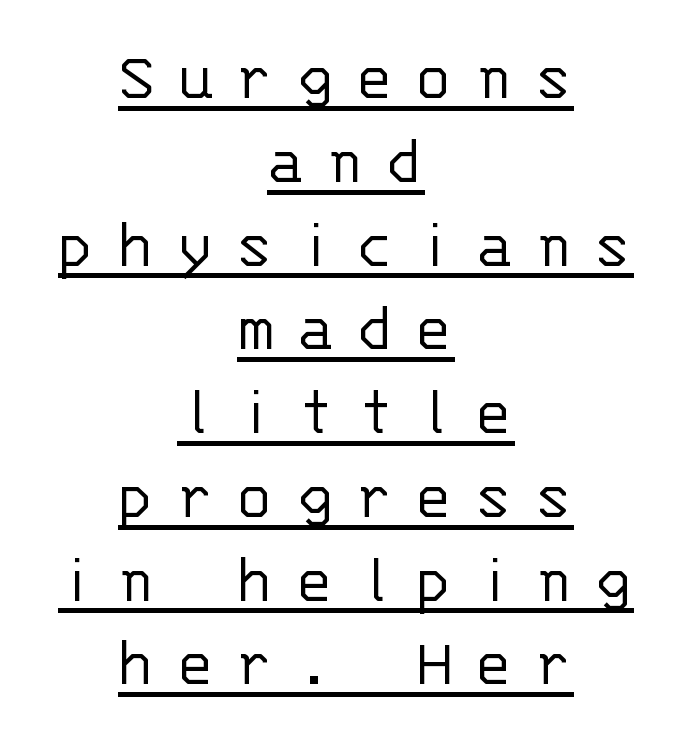
The image shows 71 px light sans-serif type, upright, monospaced; set centered, line spacing 1.18x, unusually wide letter spacing (+0.3 em), underlined; low stroke contrast and a large x-height.
